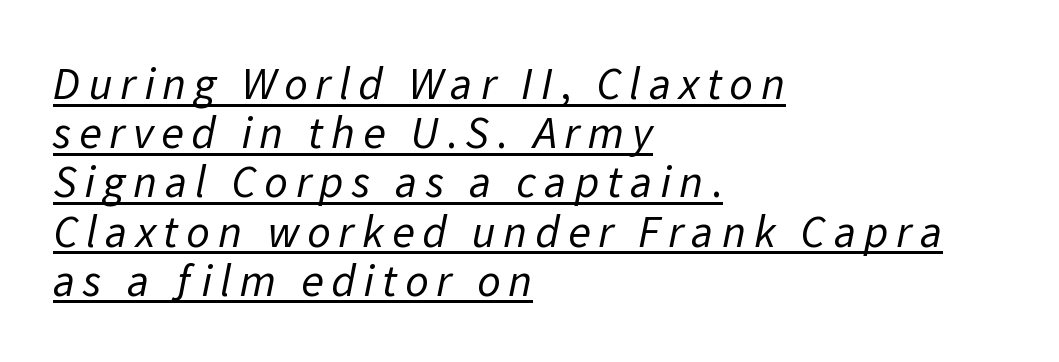
{"serif": "no", "bold": "no", "weight": "regular", "width": "normal", "stroke_contrast": "low", "x_height": "medium", "monospaced": "no", "underline": "yes", "align": "left", "line_spacing": "tight", "line_spacing_ratio": 1.07, "glyph_px": 46}
